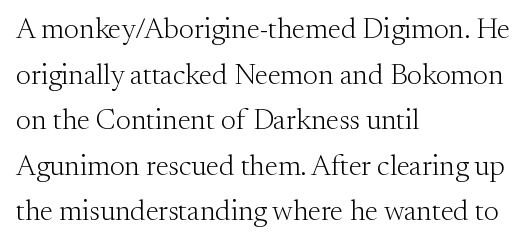
{"serif": "yes", "italic": "no", "bold": "no", "weight": "light", "width": "normal", "stroke_contrast": "medium", "x_height": "small", "monospaced": "no", "underline": "no", "align": "left", "line_spacing": "normal", "line_spacing_ratio": 1.57, "letter_spacing": "normal", "letter_spacing_em": 0.0, "glyph_px": 29}
